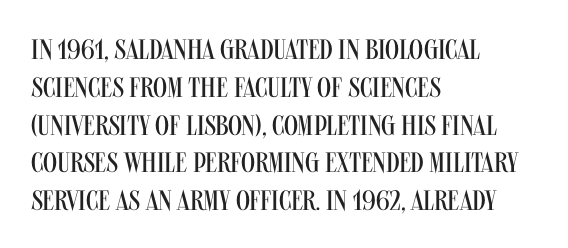
Interline gaps are of average width in this sample. You could call the tracking neutral — neither tight nor loose. Heft: none added — not bold. Horizontal alignment here is leftward, the default for most running prose.
